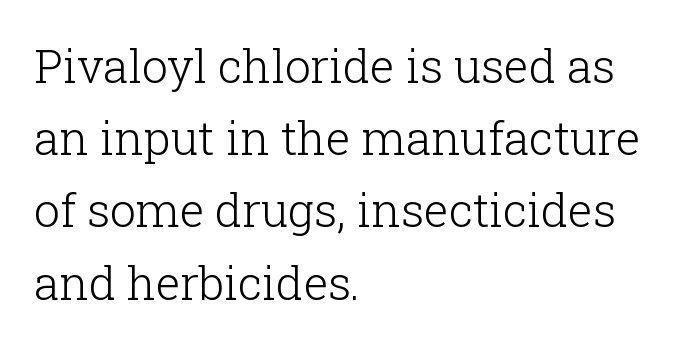
Observe the serifs anchoring each vertical stroke in this sample. No chunkiness to these letters — they're not bold. These lines are set flush left with a ragged right edge. Interline gaps are of average width in this sample. Characters follow at the spacing the type designer built in.
